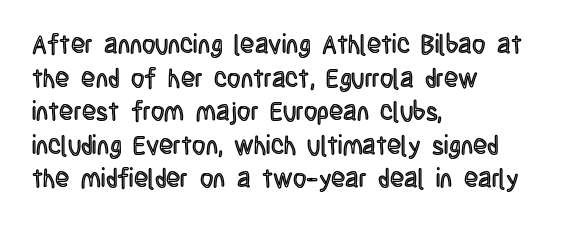
{"italic": "no", "underline": "no", "align": "left", "line_spacing": "normal", "line_spacing_ratio": 1.29, "letter_spacing": "normal", "letter_spacing_em": 0.0, "glyph_px": 26}
